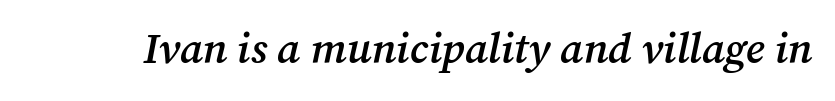
Character widths vary here, with narrow letters taking less room than wide ones. These lines carry some extra weight — a demibold, not a full bold. Any mark beneath the type? The region is blank. A typesetter would call this zero additional tracking.
